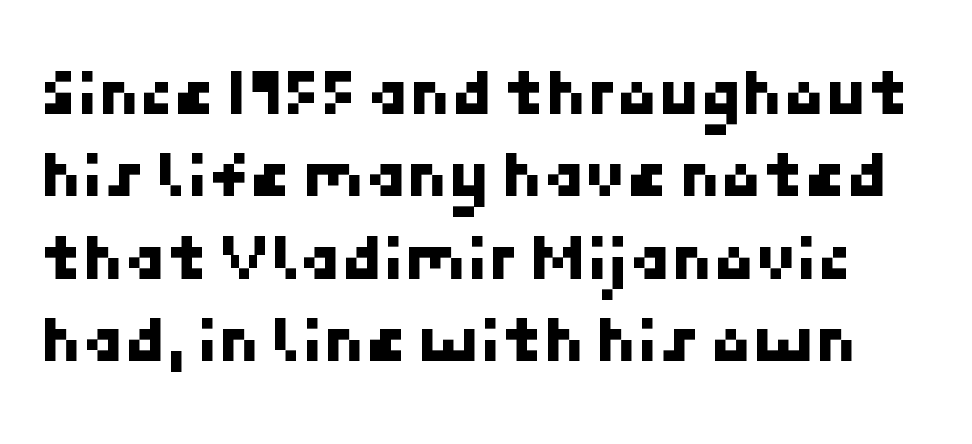
The image shows 67 px sans-serif type; set line spacing 1.23x, normal letter spacing, not underlined; low stroke contrast and a medium x-height.
